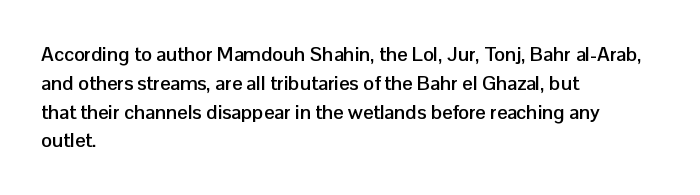
Q: Is the text bold? A: Yes.
Q: Is the text italic (slanted)? A: No, it is upright.
Q: Is the text underlined? A: No.
Q: How is the paragraph aligned? A: Left-aligned.
Q: Is the spacing between letters normal or unusually wide? A: Normal.
Q: Is the spacing between lines tight, normal or loose? A: Normal.
